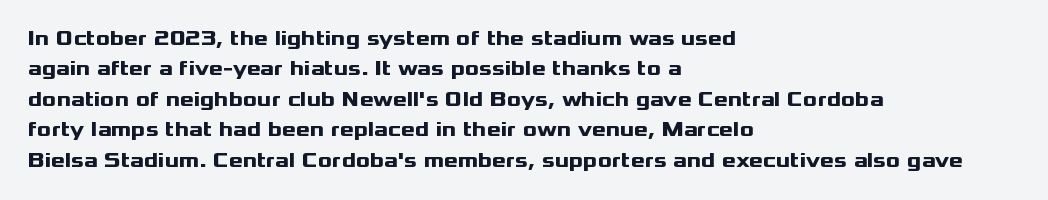
The image shows 21 px bold type, upright; set left-aligned, normal line spacing (1.45x), normal letter spacing, not underlined.
